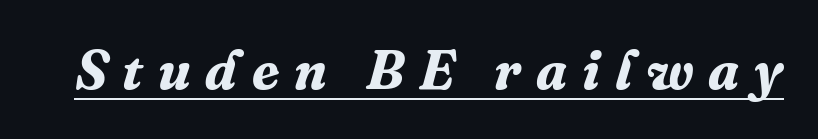
Q: Is the text bold? A: Yes.
Q: Is the text italic (slanted)? A: Yes, it leans right by about 16 degrees.
Q: Is the typeface a serif or a sans-serif typeface? A: Serif.
Q: Is the text underlined? A: Yes.
Q: Is the spacing between letters normal or unusually wide? A: Unusually wide.
Q: Width (condensed, normal, or wide)? A: Normal.
Q: Stroke contrast? A: Medium.
Q: x-height? A: Medium.
Q: Monospaced? A: No.
